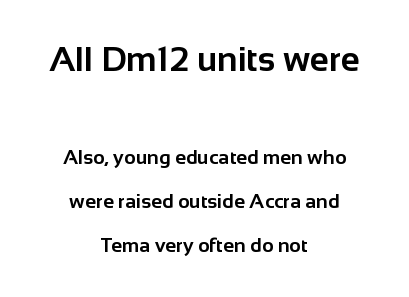
Q: Is the text bold? A: Yes.
Q: Is the text italic (slanted)? A: No, it is upright.
Q: Is the typeface a serif or a sans-serif typeface? A: Sans-serif.
Q: Is the text underlined? A: No.
Q: How is the paragraph aligned? A: Centered.
Q: Is the spacing between letters normal or unusually wide? A: Normal.
Q: Is the spacing between lines tight, normal or loose? A: Loose.
Q: Which block of text is set in a larger size, the first (top) or the second (bottom)? A: The first (top) one.
Q: Width (condensed, normal, or wide)? A: Normal.
Q: Stroke contrast? A: Low.
Q: x-height? A: Medium.
Q: Monospaced? A: No.
